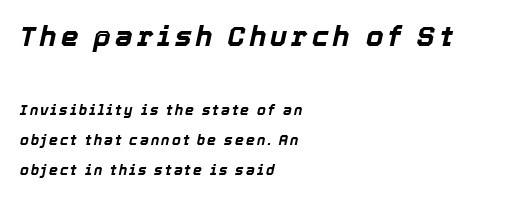
The image shows 28 px bold type, italic (leaning right); set left-aligned, loose line spacing (2.14x), not underlined; the first (top) block is 2.0x larger; a medium x-height.
